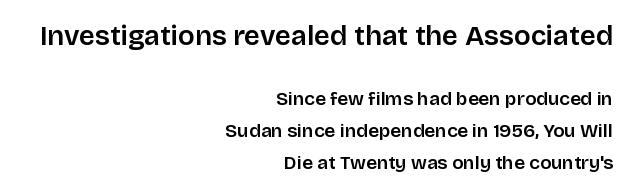
The image shows 28 px semibold sans-serif type, upright; set right-aligned, normal line spacing (1.68x), normal letter spacing, not underlined; the first (top) block is 1.47x larger; low stroke contrast and a large x-height.
